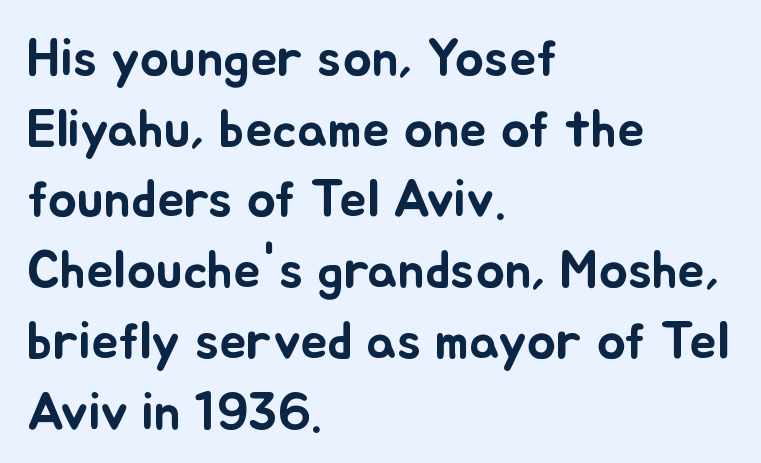
The image shows 54 px text type, upright; set left-aligned, normal line spacing (1.31x), normal letter spacing, not underlined; low stroke contrast and a small x-height.
